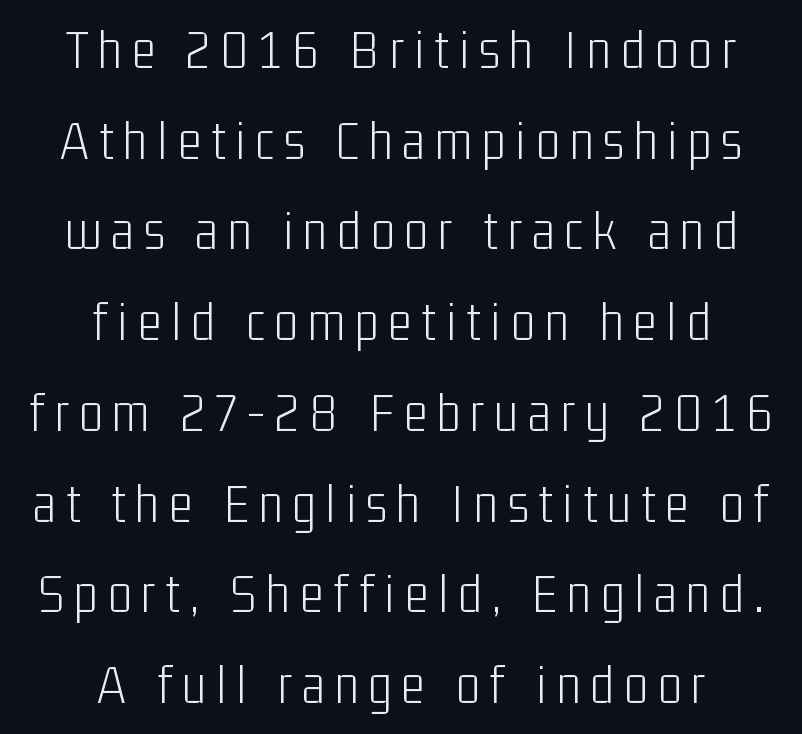
A typesetter would call this proportional, since set widths differ per character. The vertical gap from one line to the next is medium. Reading down the block, each line starts at a different indent, mirrored at its end. Clear beneath every line of the passage. Is the type heavy? It reads as light-to-regular instead. Is this a sans? Yes — the strokes have no serifs.
